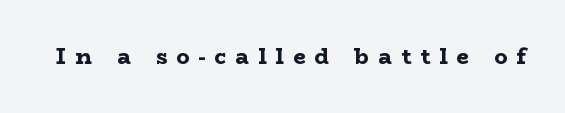
Is there any slant? The stems are plumb. Look at the tracking — it's clearly loosened, letters drifting apart. Descenders hang freely into open space. The font is running at its bold setting.
